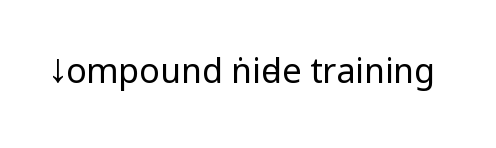
Q: Is the text bold? A: No.
Q: Is the text italic (slanted)? A: No, it is upright.
Q: Is the typeface a serif or a sans-serif typeface? A: Sans-serif.
Q: Is the text underlined? A: No.
Q: Is the spacing between letters normal or unusually wide? A: Normal.
Q: Width (condensed, normal, or wide)? A: Condensed.
Q: Stroke contrast? A: Low.
Q: x-height? A: Large.
Q: Monospaced? A: No.
